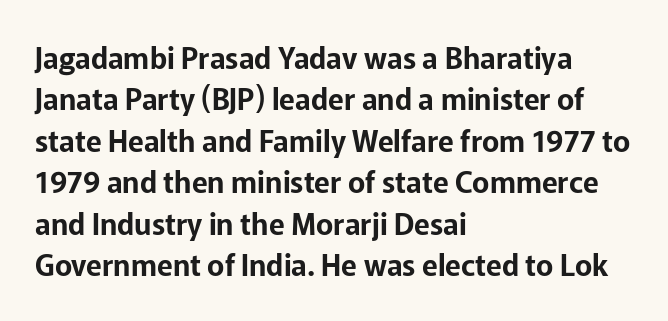
Q: Is the text italic (slanted)? A: No, it is upright.
Q: Is the typeface a serif or a sans-serif typeface? A: Sans-serif.
Q: Is the text underlined? A: No.
Q: How is the paragraph aligned? A: Left-aligned.
Q: Is the spacing between letters normal or unusually wide? A: Normal.
Q: Is the spacing between lines tight, normal or loose? A: Normal.
Q: Width (condensed, normal, or wide)? A: Normal.
Q: Stroke contrast? A: Low.
Q: x-height? A: Medium.
Q: Monospaced? A: No.
